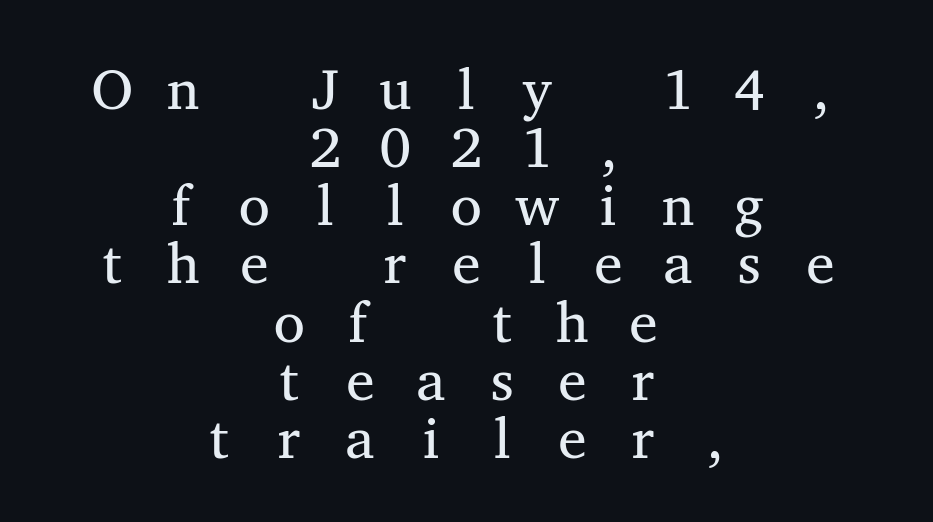
Little horizontal feet cap the strokes, marking this as serif type. This sample has the even, mechanical cadence of fixed-width lettering. Summary of vertical rhythm: compact, with narrow interline spacing. The type is letterspaced generously, with wide tracking. The weight tops out at a normal text grade.
